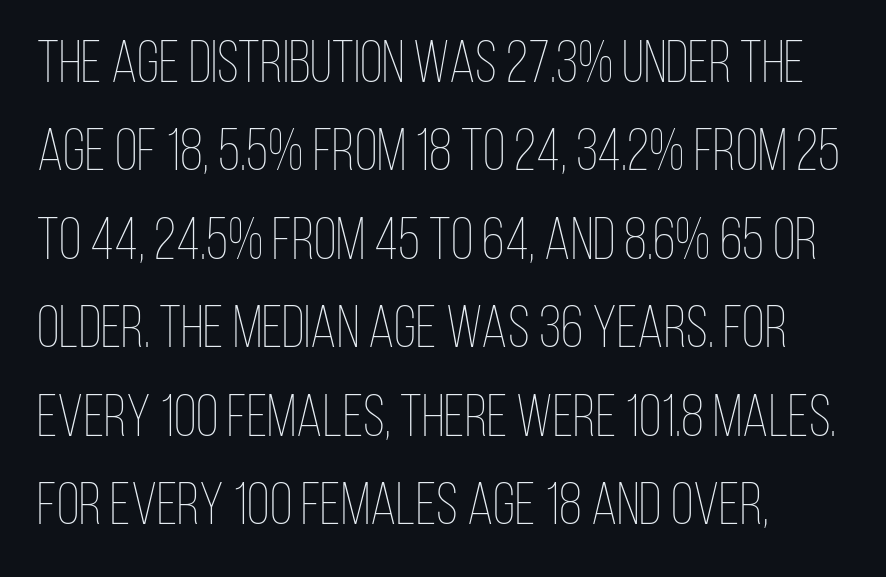
Is this a fixed-width face? No — the glyphs have proportional, varying widths. The letters look calm and open, with moderate or lighter stems. This is roman type, the default non-slanted kind. The gap between lines stays unmarked. The rows are spaced the way most documents space them. Compared with typical body copy, the letter spacing here is the same.
